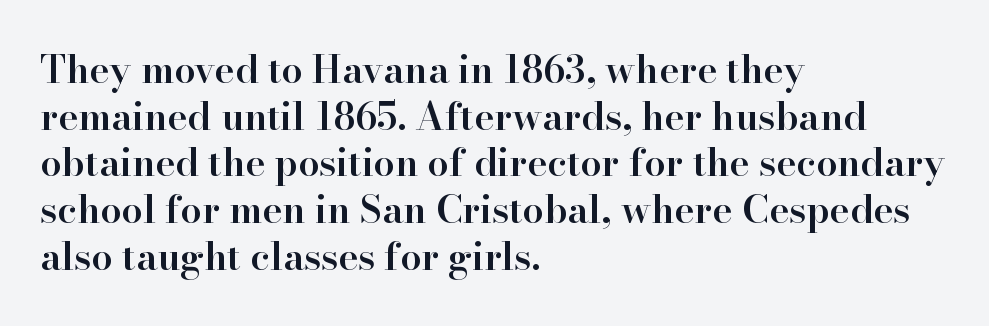
Q: Is the text bold? A: Semi-bold.
Q: Is the text italic (slanted)? A: No, it is upright.
Q: Is the typeface a serif or a sans-serif typeface? A: Serif.
Q: Is the text underlined? A: No.
Q: How is the paragraph aligned? A: Left-aligned.
Q: Is the spacing between letters normal or unusually wide? A: Normal.
Q: Width (condensed, normal, or wide)? A: Normal.
Q: Stroke contrast? A: High.
Q: x-height? A: Small.
Q: Monospaced? A: No.
